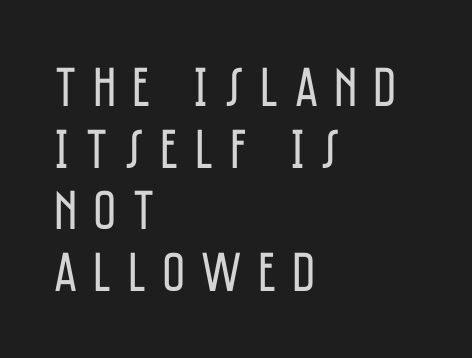
The image shows 56 px regular-weight, condensed sans-serif type, upright; set left-aligned, tight line spacing (1.1x), unusually wide letter spacing (+0.28 em), not underlined; low stroke contrast and a large x-height.
